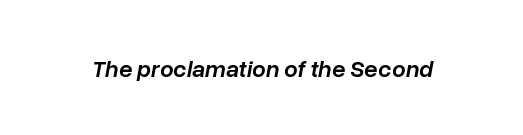
{"italic": "yes", "lean": "right", "slant_degrees": 10, "bold": "semi", "underline": "no", "letter_spacing": "normal", "letter_spacing_em": 0.0, "glyph_px": 24}
